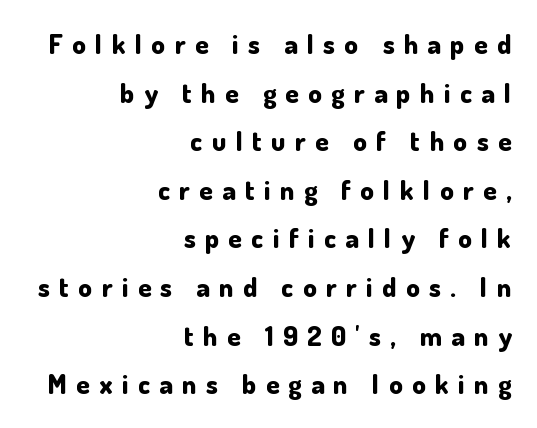
{"italic": "no", "bold": "yes", "underline": "no", "align": "right", "line_spacing_ratio": 1.8, "letter_spacing": "wide", "letter_spacing_em": 0.35, "glyph_px": 27}
